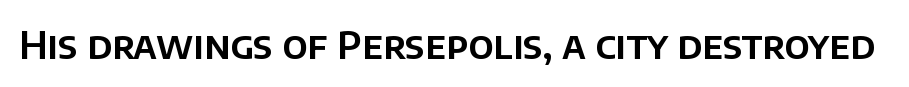
The image shows 38 px sans-serif type, upright; set normal letter spacing, not underlined; low stroke contrast and a large x-height.
